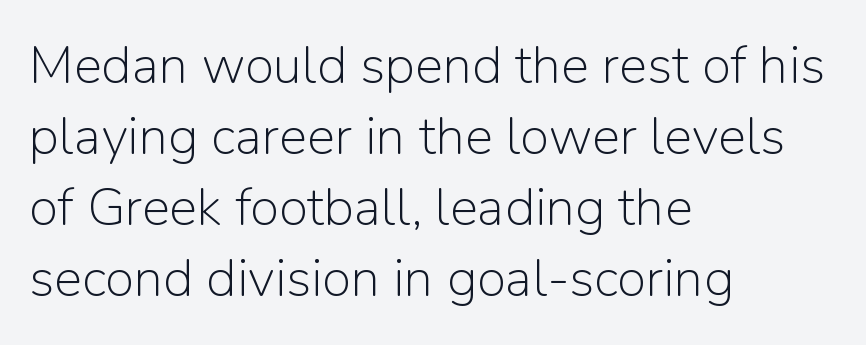
Q: Is the text bold? A: No.
Q: Is the text italic (slanted)? A: No, it is upright.
Q: Is the typeface a serif or a sans-serif typeface? A: Sans-serif.
Q: Is the text underlined? A: No.
Q: How is the paragraph aligned? A: Left-aligned.
Q: Is the spacing between letters normal or unusually wide? A: Normal.
Q: Is the spacing between lines tight, normal or loose? A: Normal.
Q: Width (condensed, normal, or wide)? A: Normal.
Q: Stroke contrast? A: Low.
Q: x-height? A: Medium.
Q: Monospaced? A: No.
